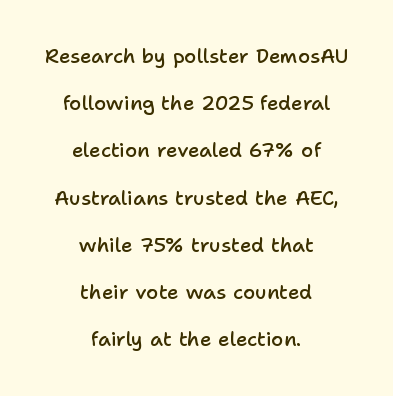
This rendering uses center alignment, leaving both contours irregular but symmetric. The line texture is even and compact thanks to regular tracking. Anything drawn beneath the words? Only blank space. The typesetting leans somewhat heavy: a semibold. Vertically, the passage feels expansive, rows floating well apart. The typography opts for an upright posture over an oblique one.
